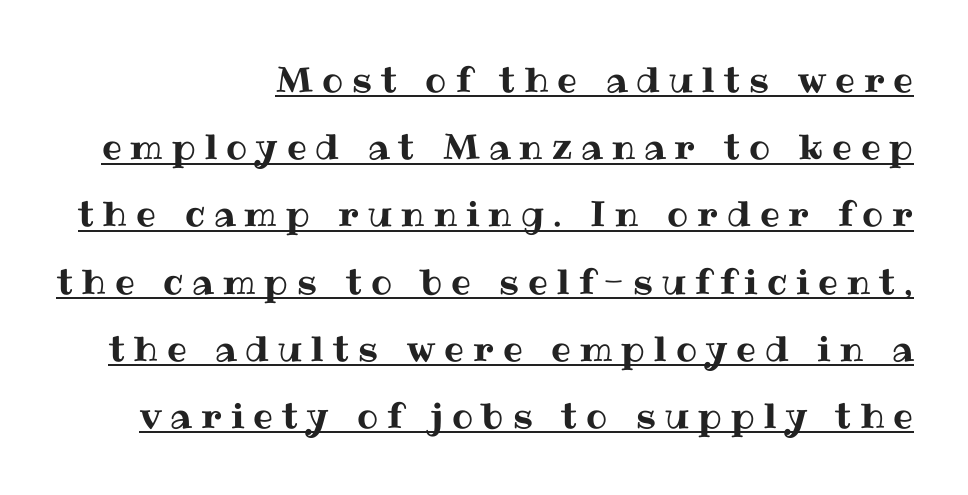
The image shows 35 px text type, upright; set right-aligned, loose line spacing (1.92x), unusually wide letter spacing (+0.26 em), underlined; medium stroke contrast and a medium x-height.
